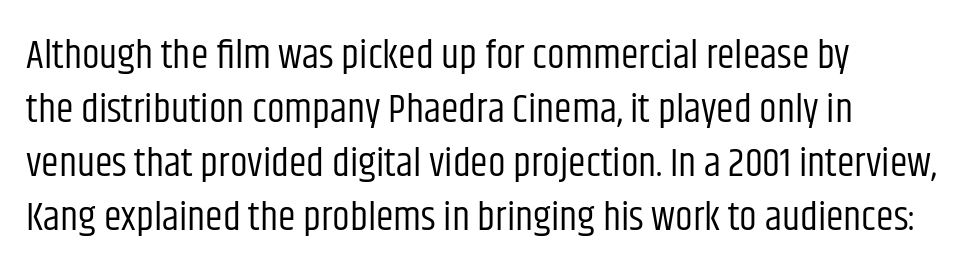
The text block is weighted toward the left margin, trailing off unevenly rightward. Character widths vary here, with narrow letters taking less room than wide ones. The axis of the letterforms is exactly vertical. The font is comparable to plain body text, perhaps lighter. Words float on clear page, feet unadorned.
